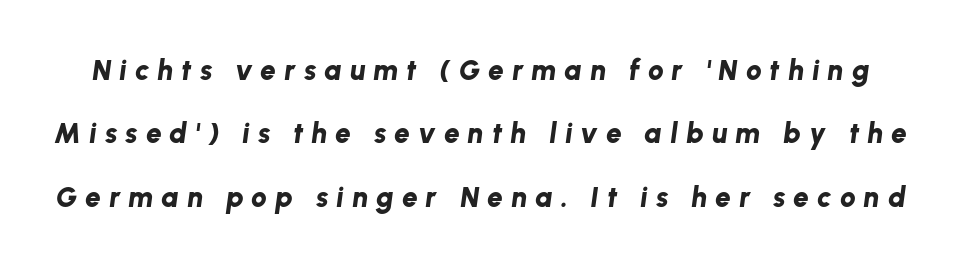
Q: Is the text bold? A: Yes.
Q: Is the text italic (slanted)? A: Yes, it leans right by about 8 degrees.
Q: Is the text underlined? A: No.
Q: Is the spacing between letters normal or unusually wide? A: Unusually wide.
Q: Is the spacing between lines tight, normal or loose? A: Loose.
Q: Width (condensed, normal, or wide)? A: Normal.
Q: Stroke contrast? A: Low.
Q: x-height? A: Medium.
Q: Monospaced? A: No.
